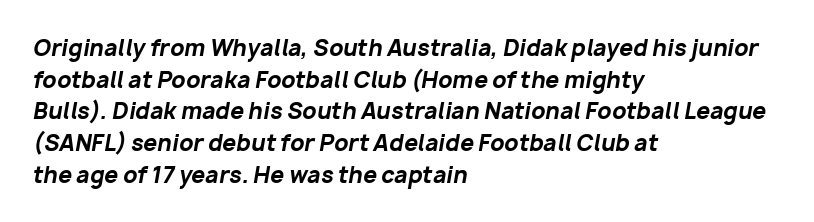
{"italic": "yes", "lean": "right", "slant_degrees": 10, "bold": "yes", "underline": "no", "align": "left", "line_spacing": "normal", "line_spacing_ratio": 1.44, "letter_spacing": "normal", "letter_spacing_em": 0.0, "glyph_px": 22}
